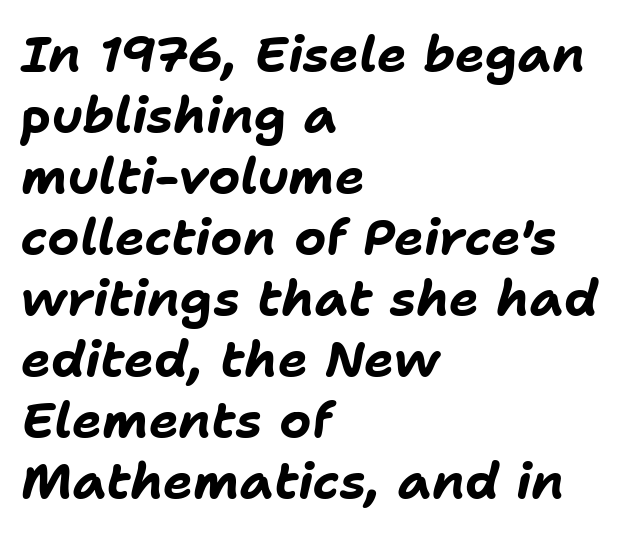
The image shows 50 px bold type, italic (leaning right); set left-aligned, line spacing 1.22x, normal letter spacing, not underlined; low stroke contrast and a medium x-height.
